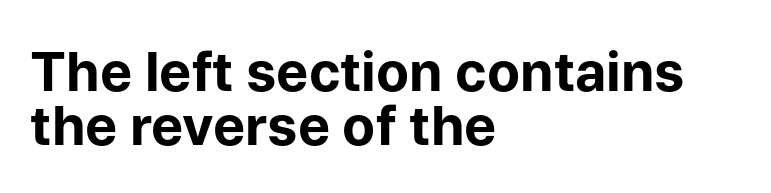
The image shows 54 px bold sans-serif type, upright; set left-aligned, tight line spacing (1.0x), normal letter spacing, not underlined; low stroke contrast and a medium x-height.
